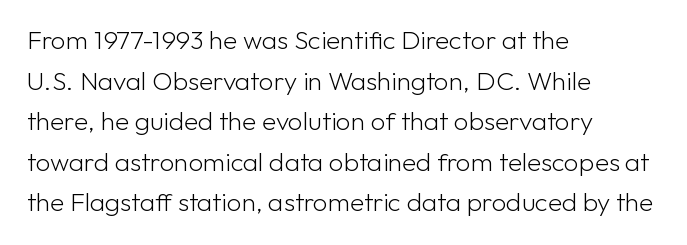
Q: Is the text bold? A: No.
Q: Is the text italic (slanted)? A: No, it is upright.
Q: Is the text underlined? A: No.
Q: How is the paragraph aligned? A: Left-aligned.
Q: Is the spacing between letters normal or unusually wide? A: Normal.
Q: Is the spacing between lines tight, normal or loose? A: Normal.
